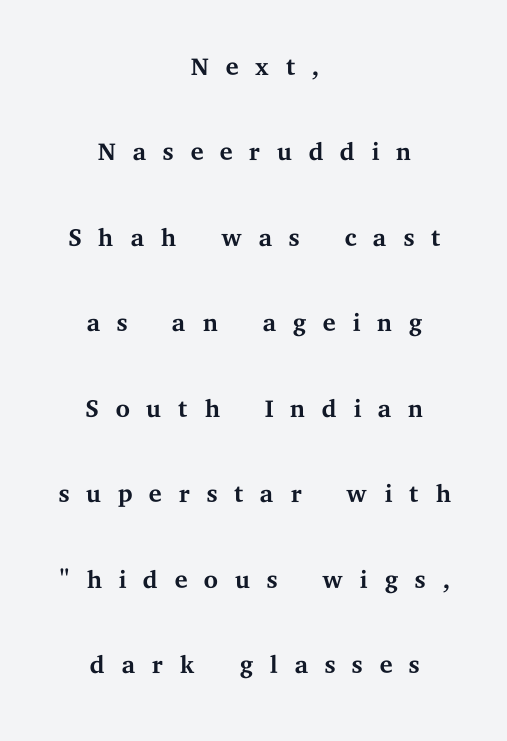
Q: Is the text bold? A: No.
Q: Is the text italic (slanted)? A: No, it is upright.
Q: Is the typeface a serif or a sans-serif typeface? A: Serif.
Q: Is the text underlined? A: No.
Q: How is the paragraph aligned? A: Centered.
Q: Is the spacing between letters normal or unusually wide? A: Unusually wide.
Q: Is the spacing between lines tight, normal or loose? A: Loose.
Q: Width (condensed, normal, or wide)? A: Wide.
Q: Stroke contrast? A: Medium.
Q: x-height? A: Medium.
Q: Monospaced? A: No.
